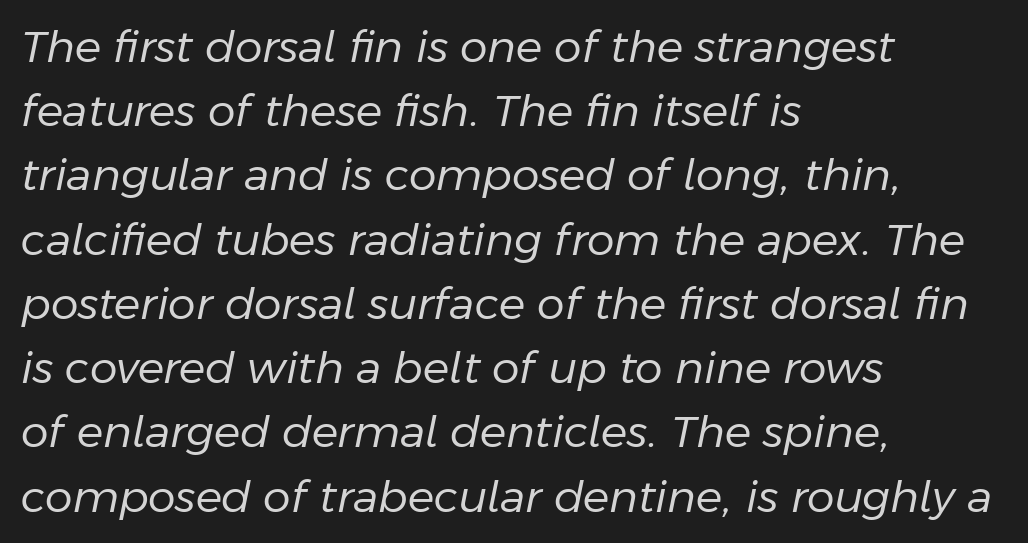
Q: Is the text bold? A: No.
Q: Is the text italic (slanted)? A: Yes, it leans right by about 11 degrees.
Q: Is the text underlined? A: No.
Q: How is the paragraph aligned? A: Left-aligned.
Q: Is the spacing between letters normal or unusually wide? A: Normal.
Q: Is the spacing between lines tight, normal or loose? A: Normal.
Q: Width (condensed, normal, or wide)? A: Normal.
Q: Stroke contrast? A: Low.
Q: x-height? A: Medium.
Q: Monospaced? A: No.
